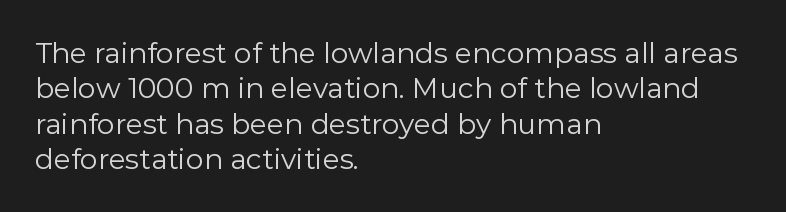
The image shows 28 px regular-weight sans-serif type, upright; set left-aligned, normal line spacing (1.26x), normal letter spacing, not underlined; low stroke contrast and a medium x-height.
